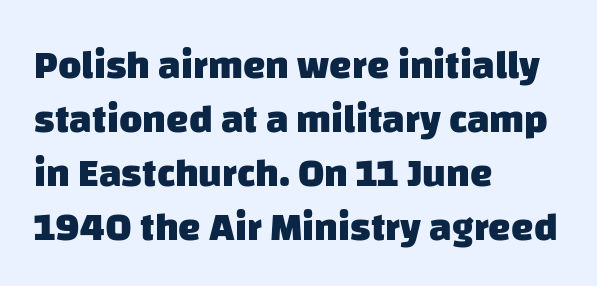
Q: Is the text bold? A: Yes.
Q: Is the typeface a serif or a sans-serif typeface? A: Sans-serif.
Q: Is the text underlined? A: No.
Q: How is the paragraph aligned? A: Left-aligned.
Q: Is the spacing between letters normal or unusually wide? A: Normal.
Q: Is the spacing between lines tight, normal or loose? A: Normal.
Q: Width (condensed, normal, or wide)? A: Normal.
Q: Stroke contrast? A: Low.
Q: x-height? A: Large.
Q: Monospaced? A: No.
